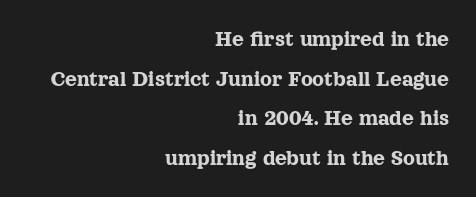
The image shows 23 px text type, upright; set right-aligned, line spacing 1.72x, normal letter spacing, not underlined.
